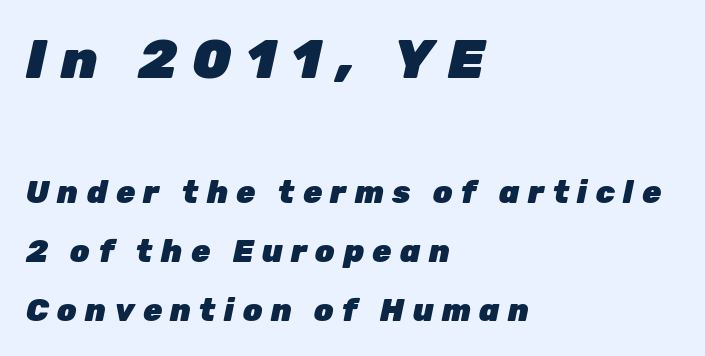
The letters are slanted; this is an italic face. Compared with typical paragraphs, the rows here are farther apart. Only glyphs here, with clear space below each row. Line starts are locked; line ends wander. Bigger letters appear in the top chunk; the bottom chunk is reduced.
